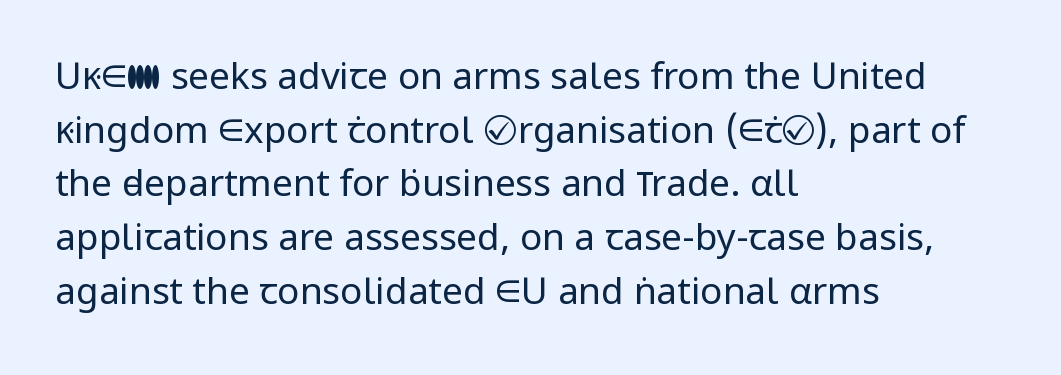
Q: Is the text bold? A: No.
Q: Is the text italic (slanted)? A: No, it is upright.
Q: Is the typeface a serif or a sans-serif typeface? A: Sans-serif.
Q: Is the text underlined? A: No.
Q: How is the paragraph aligned? A: Left-aligned.
Q: Is the spacing between letters normal or unusually wide? A: Normal.
Q: Is the spacing between lines tight, normal or loose? A: Normal.
Q: Width (condensed, normal, or wide)? A: Normal.
Q: Stroke contrast? A: Low.
Q: x-height? A: Medium.
Q: Monospaced? A: No.
